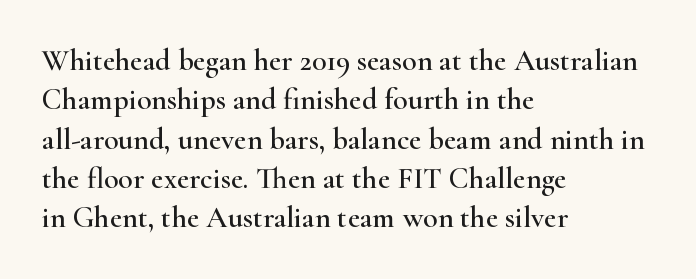
{"serif": "yes", "italic": "no", "width": "wide", "stroke_contrast": "high", "x_height": "small", "monospaced": "no", "underline": "no", "align": "left", "line_spacing": "normal", "line_spacing_ratio": 1.31, "letter_spacing": "normal", "letter_spacing_em": 0.0, "glyph_px": 30}
